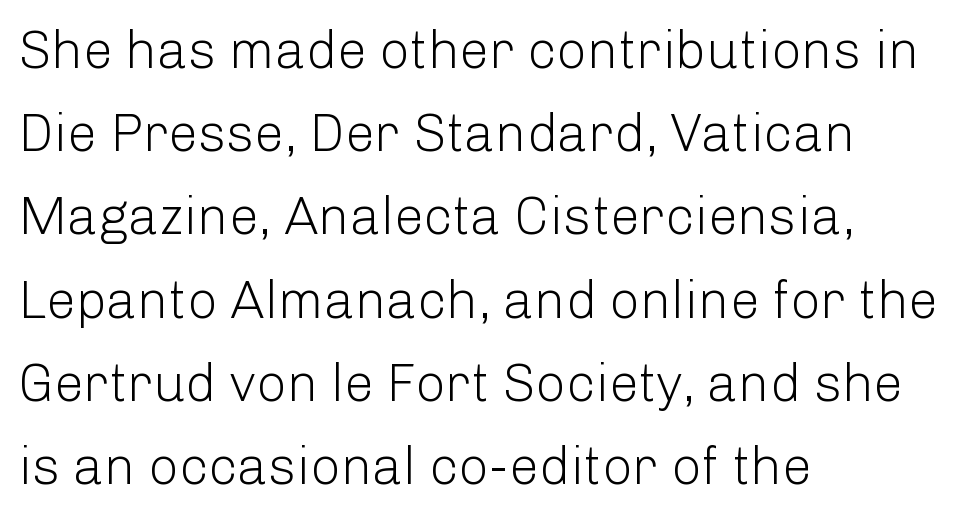
The image shows 53 px light sans-serif type, upright; set left-aligned, normal line spacing (1.57x), normal letter spacing, not underlined; low stroke contrast and a medium x-height.
